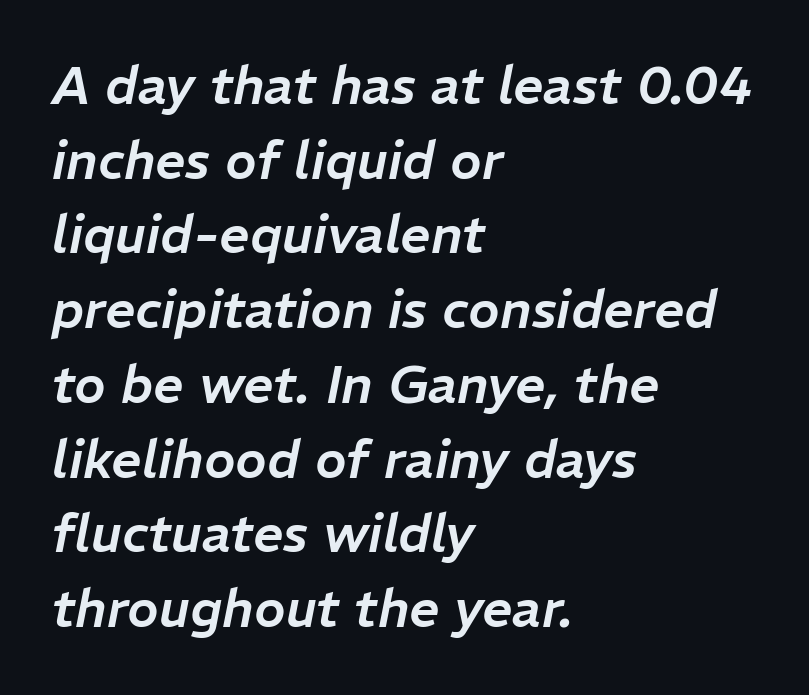
The image shows 53 px text type, italic (leaning right); set left-aligned, normal line spacing (1.41x), normal letter spacing, not underlined; low stroke contrast and a medium x-height.
